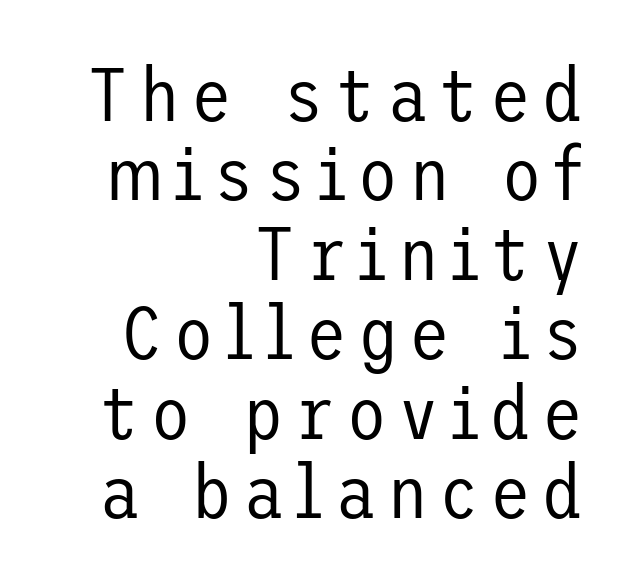
Q: Is the text bold? A: No.
Q: Is the text italic (slanted)? A: No, it is upright.
Q: Is the typeface a serif or a sans-serif typeface? A: Sans-serif.
Q: Is the text underlined? A: No.
Q: How is the paragraph aligned? A: Right-aligned.
Q: Is the spacing between lines tight, normal or loose? A: Tight.
Q: Width (condensed, normal, or wide)? A: Normal.
Q: Stroke contrast? A: Low.
Q: x-height? A: Medium.
